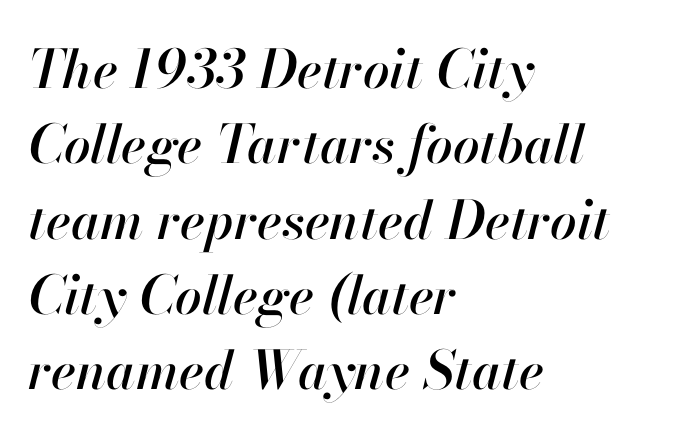
Q: Is the text italic (slanted)? A: Yes, it leans right by about 13 degrees.
Q: Is the text underlined? A: No.
Q: How is the paragraph aligned? A: Left-aligned.
Q: Is the spacing between letters normal or unusually wide? A: Normal.
Q: Is the spacing between lines tight, normal or loose? A: Normal.
Q: Width (condensed, normal, or wide)? A: Normal.
Q: Stroke contrast? A: High.
Q: x-height? A: Small.
Q: Monospaced? A: No.
